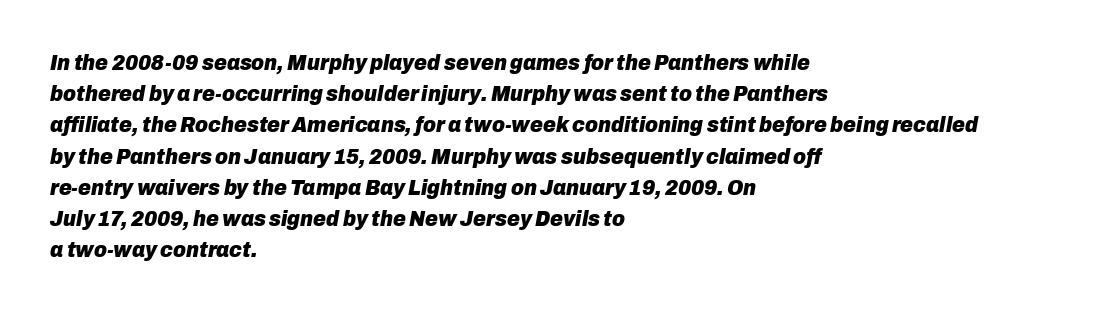
Q: Is the text bold? A: Yes.
Q: Is the text italic (slanted)? A: Yes, it leans right by about 10 degrees.
Q: Is the text underlined? A: No.
Q: How is the paragraph aligned? A: Left-aligned.
Q: Is the spacing between letters normal or unusually wide? A: Normal.
Q: Is the spacing between lines tight, normal or loose? A: Normal.
